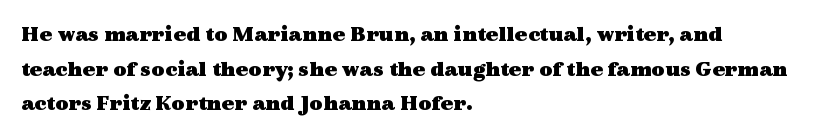
The image shows 23 px bold type, upright; set left-aligned, normal line spacing (1.51x), normal letter spacing, not underlined.
